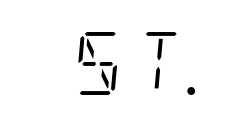
Yep, those are serifs on the letters. The words here are not underlined. Looking at the ascenders, they clearly lean. Stroke thickness stays within the range of a standard reading face or lighter.
